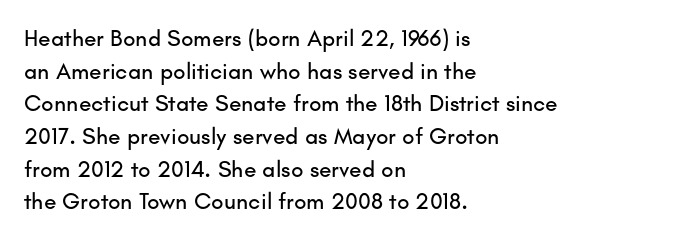
Q: Is the text italic (slanted)? A: No, it is upright.
Q: Is the text underlined? A: No.
Q: How is the paragraph aligned? A: Left-aligned.
Q: Is the spacing between letters normal or unusually wide? A: Normal.
Q: Is the spacing between lines tight, normal or loose? A: Normal.
